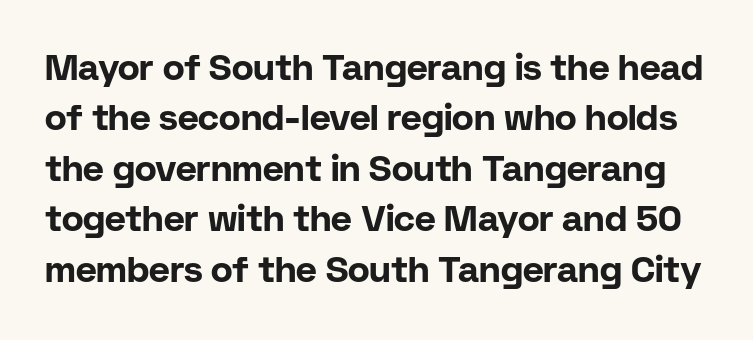
Standard letterfit; no display-style spreading of the glyphs. Type without underlining. The face used here is proportionally spaced, like ordinary book or web type. Do the letters lean? They stand straight.
